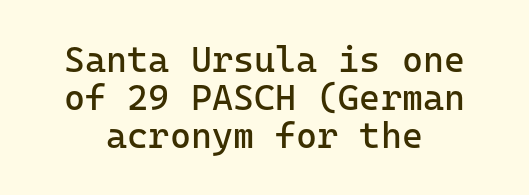
Q: Is the text bold? A: No.
Q: Is the text italic (slanted)? A: No, it is upright.
Q: Is the typeface a serif or a sans-serif typeface? A: Sans-serif.
Q: Is the text underlined? A: No.
Q: How is the paragraph aligned? A: Centered.
Q: Is the spacing between letters normal or unusually wide? A: Normal.
Q: Is the spacing between lines tight, normal or loose? A: Tight.
Q: Width (condensed, normal, or wide)? A: Normal.
Q: Stroke contrast? A: Low.
Q: x-height? A: Medium.
Q: Monospaced? A: Yes.
